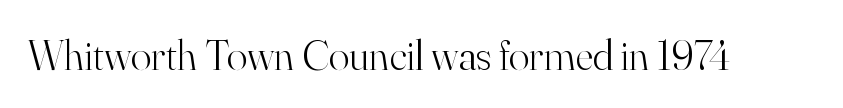
The image shows 43 px light serif type, upright; set normal letter spacing, not underlined; high stroke contrast and a small x-height.
